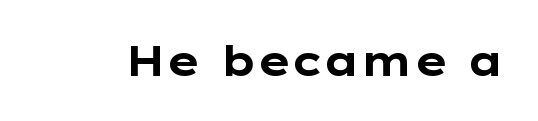
{"serif": "no", "italic": "no", "bold": "yes", "weight": "bold", "width": "wide", "stroke_contrast": "low", "x_height": "medium", "monospaced": "no", "underline": "no", "letter_spacing": "normal", "letter_spacing_em": 0.0, "glyph_px": 42}
